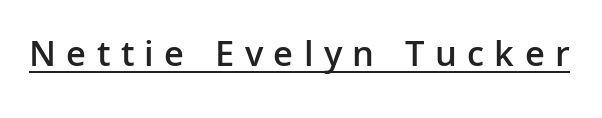
{"serif": "no", "italic": "no", "bold": "semi", "weight": "semibold", "width": "normal", "stroke_contrast": "low", "x_height": "medium", "monospaced": "no", "underline": "yes", "letter_spacing": "wide", "letter_spacing_em": 0.28, "glyph_px": 37}
